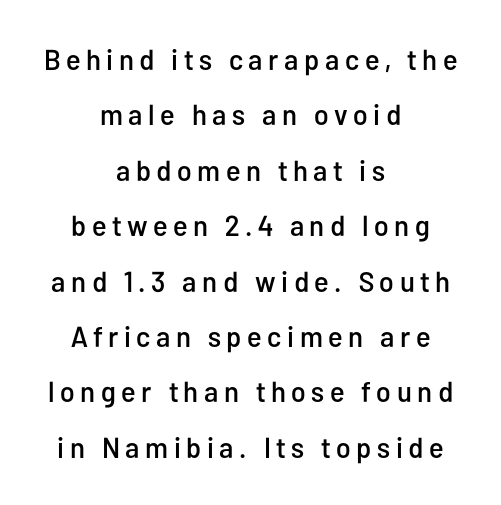
Q: Is the text italic (slanted)? A: No, it is upright.
Q: Is the typeface a serif or a sans-serif typeface? A: Sans-serif.
Q: Is the text underlined? A: No.
Q: How is the paragraph aligned? A: Centered.
Q: Is the spacing between lines tight, normal or loose? A: Loose.
Q: Width (condensed, normal, or wide)? A: Condensed.
Q: Stroke contrast? A: Low.
Q: x-height? A: Medium.
Q: Monospaced? A: No.
